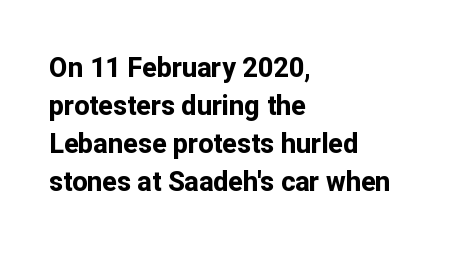
The image shows 27 px bold type, upright; set left-aligned, normal line spacing (1.41x), normal letter spacing, not underlined.
